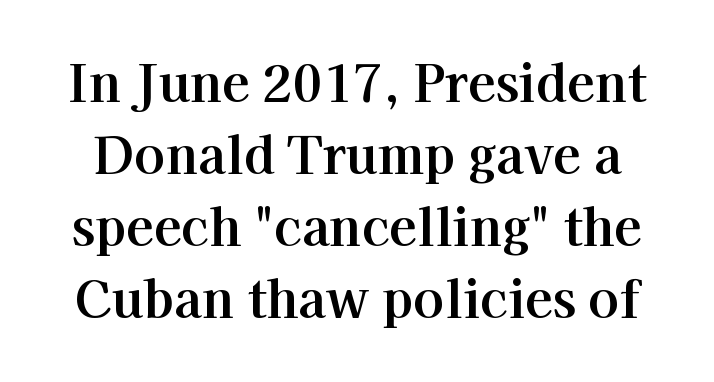
Glance below the letters and you will spot only blank space. The type sits square on the baseline with zero lean. Here the glyphs are tracked normally, forming tight word shapes. The rendering uses natural spacing where letterforms have individual widths.
